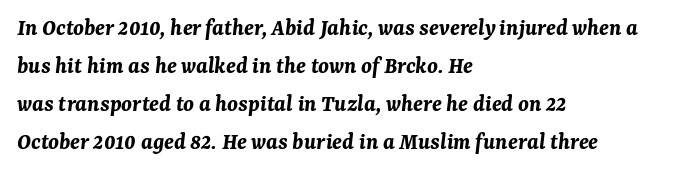
Q: Is the text bold? A: Yes.
Q: Is the text italic (slanted)? A: Yes, it leans right by about 7 degrees.
Q: Is the text underlined? A: No.
Q: How is the paragraph aligned? A: Left-aligned.
Q: Is the spacing between letters normal or unusually wide? A: Normal.
Q: Is the spacing between lines tight, normal or loose? A: Normal.
